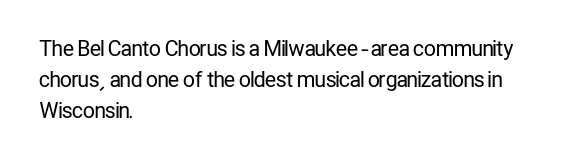
{"italic": "no", "bold": "no", "underline": "no", "align": "left", "line_spacing": "normal", "line_spacing_ratio": 1.47, "letter_spacing": "normal", "letter_spacing_em": 0.0, "glyph_px": 21}
